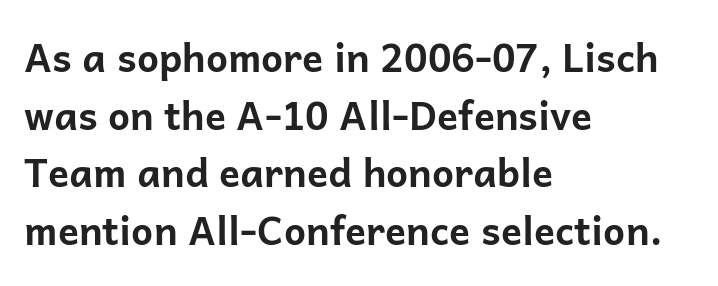
Q: Is the text bold? A: Yes.
Q: Is the text italic (slanted)? A: No, it is upright.
Q: Is the typeface a serif or a sans-serif typeface? A: Sans-serif.
Q: Is the text underlined? A: No.
Q: How is the paragraph aligned? A: Left-aligned.
Q: Is the spacing between letters normal or unusually wide? A: Normal.
Q: Is the spacing between lines tight, normal or loose? A: Normal.
Q: Width (condensed, normal, or wide)? A: Normal.
Q: Stroke contrast? A: Low.
Q: x-height? A: Medium.
Q: Monospaced? A: No.
